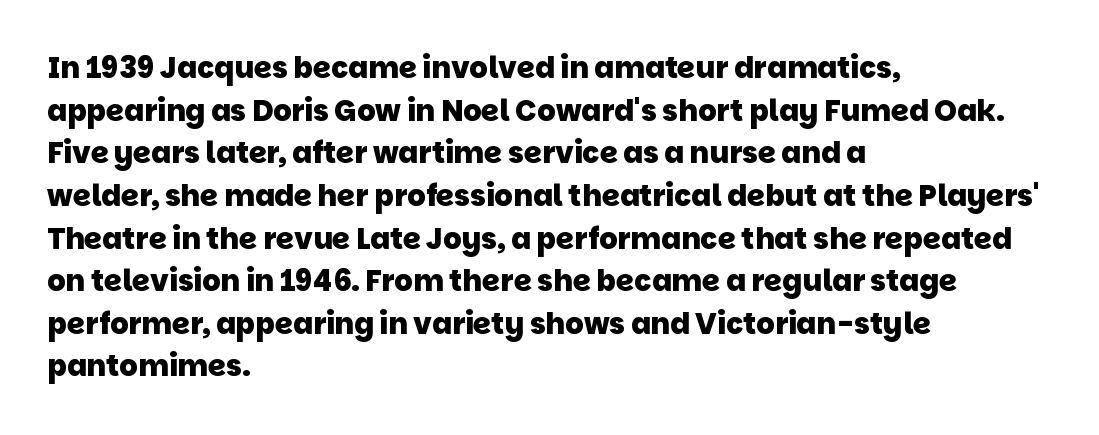
Q: Is the text bold? A: Yes.
Q: Is the typeface a serif or a sans-serif typeface? A: Sans-serif.
Q: Is the text underlined? A: No.
Q: How is the paragraph aligned? A: Left-aligned.
Q: Is the spacing between letters normal or unusually wide? A: Normal.
Q: Is the spacing between lines tight, normal or loose? A: Normal.
Q: Width (condensed, normal, or wide)? A: Normal.
Q: Stroke contrast? A: Low.
Q: x-height? A: Large.
Q: Monospaced? A: No.
